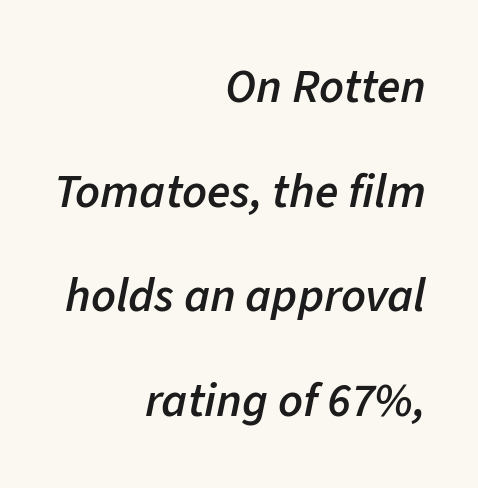
{"italic": "yes", "lean": "right", "slant_degrees": 11, "bold": "semi", "weight": "semibold", "width": "normal", "stroke_contrast": "low", "x_height": "medium", "monospaced": "no", "underline": "no", "align": "right", "line_spacing": "loose", "line_spacing_ratio": 2.18, "letter_spacing": "normal", "letter_spacing_em": 0.0, "glyph_px": 48}
